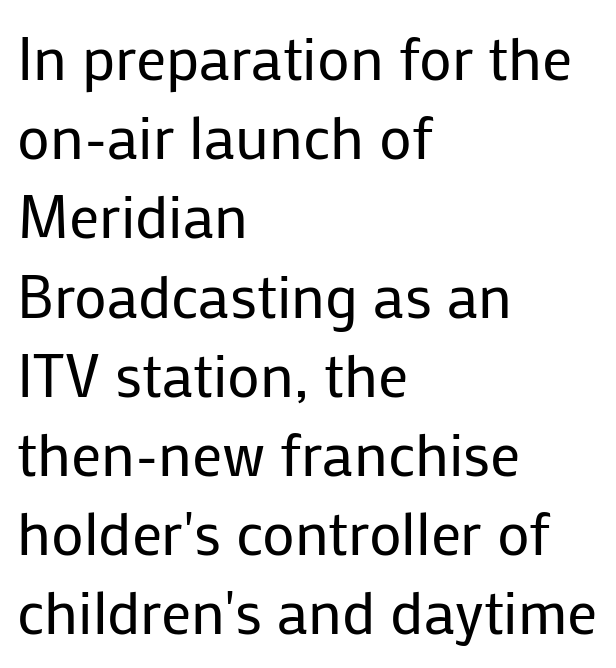
The image shows 60 px regular-weight sans-serif type, upright; set left-aligned, normal line spacing (1.32x), normal letter spacing, not underlined; low stroke contrast and a medium x-height.
